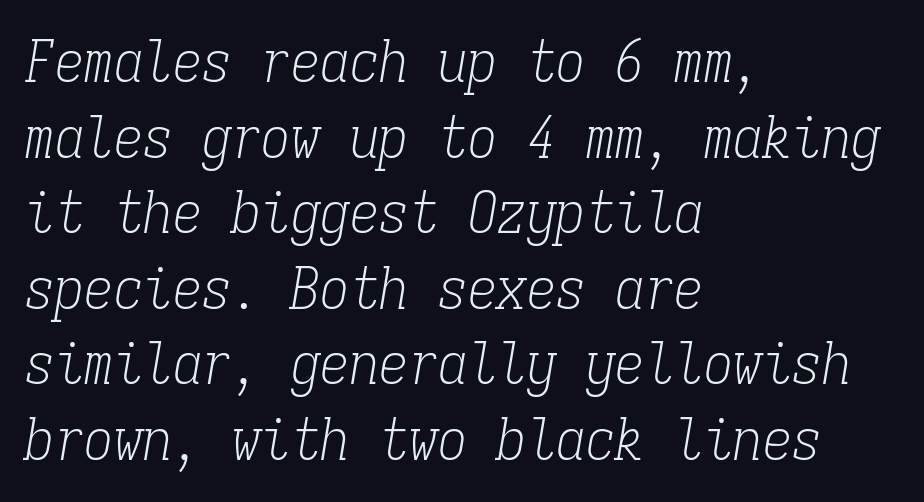
Q: Is the text bold? A: No.
Q: Is the text italic (slanted)? A: Yes, it leans right by about 9 degrees.
Q: Is the typeface a serif or a sans-serif typeface? A: Serif.
Q: Is the text underlined? A: No.
Q: How is the paragraph aligned? A: Left-aligned.
Q: Is the spacing between letters normal or unusually wide? A: Normal.
Q: Is the spacing between lines tight, normal or loose? A: Normal.
Q: Width (condensed, normal, or wide)? A: Condensed.
Q: Stroke contrast? A: Low.
Q: x-height? A: Medium.
Q: Monospaced? A: Yes.
